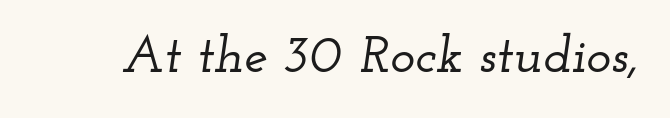
The image shows 53 px wide serif type, italic (leaning right); set normal letter spacing, not underlined; low stroke contrast and a small x-height.
